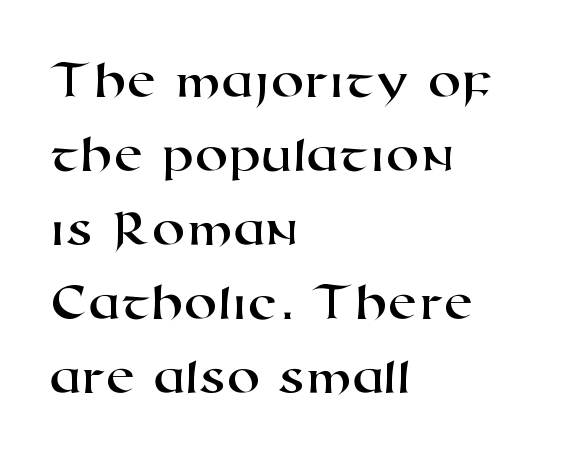
{"serif": "no", "width": "wide", "stroke_contrast": "high", "x_height": "medium", "monospaced": "no", "underline": "no", "align": "left", "line_spacing": "normal", "line_spacing_ratio": 1.37, "letter_spacing": "normal", "letter_spacing_em": 0.0, "glyph_px": 54}
